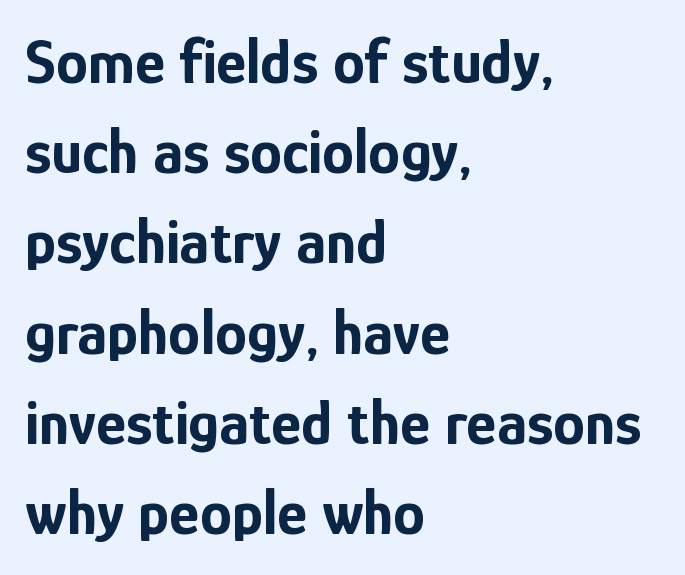
Q: Is the text bold? A: Yes.
Q: Is the text italic (slanted)? A: No, it is upright.
Q: Is the typeface a serif or a sans-serif typeface? A: Sans-serif.
Q: Is the text underlined? A: No.
Q: How is the paragraph aligned? A: Left-aligned.
Q: Is the spacing between letters normal or unusually wide? A: Normal.
Q: Is the spacing between lines tight, normal or loose? A: Normal.
Q: Width (condensed, normal, or wide)? A: Condensed.
Q: Stroke contrast? A: Low.
Q: x-height? A: Medium.
Q: Monospaced? A: No.
